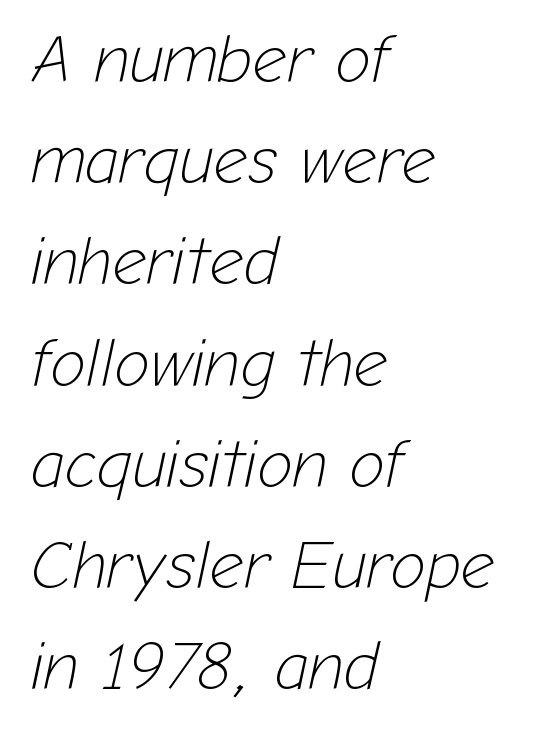
{"italic": "yes", "lean": "right", "slant_degrees": 12, "bold": "no", "weight": "light", "width": "normal", "stroke_contrast": "low", "x_height": "medium", "monospaced": "no", "underline": "no", "align": "left", "line_spacing": "normal", "line_spacing_ratio": 1.51, "letter_spacing": "normal", "letter_spacing_em": 0.0, "glyph_px": 67}
